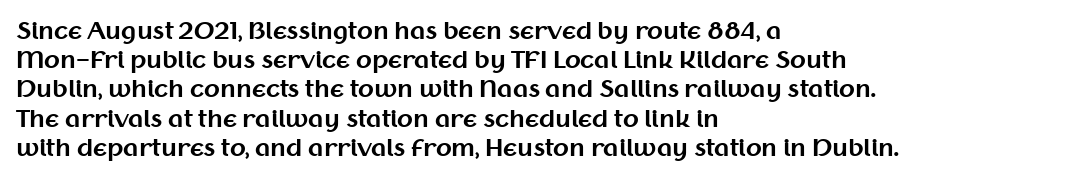
Q: Is the text bold? A: Yes.
Q: Is the text italic (slanted)? A: No, it is upright.
Q: Is the text underlined? A: No.
Q: How is the paragraph aligned? A: Left-aligned.
Q: Is the spacing between letters normal or unusually wide? A: Normal.
Q: Is the spacing between lines tight, normal or loose? A: Normal.
